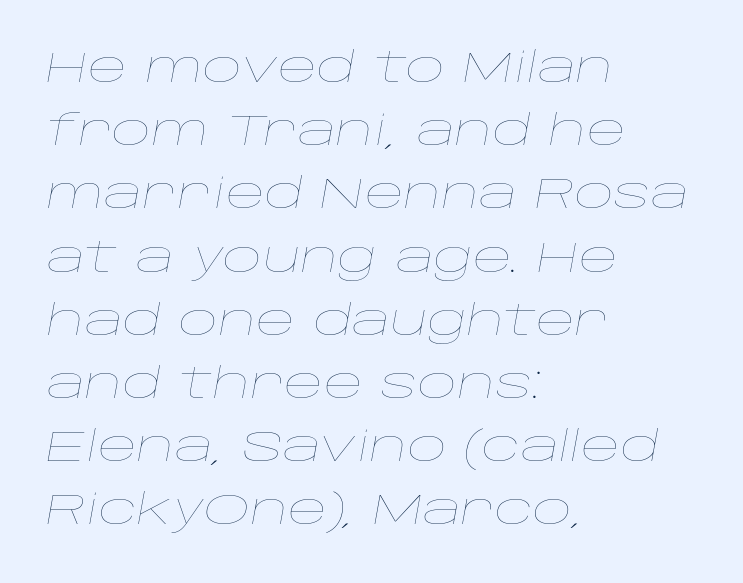
The image shows 43 px thin, wide type, italic (leaning right); set left-aligned, normal line spacing (1.47x), normal letter spacing, not underlined; low stroke contrast and a large x-height.
